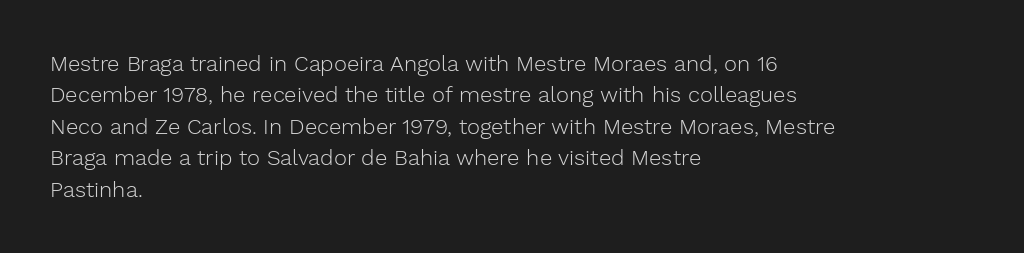
{"italic": "no", "bold": "no", "underline": "no", "align": "left", "line_spacing": "normal", "line_spacing_ratio": 1.43, "letter_spacing": "normal", "letter_spacing_em": 0.0, "glyph_px": 22}
